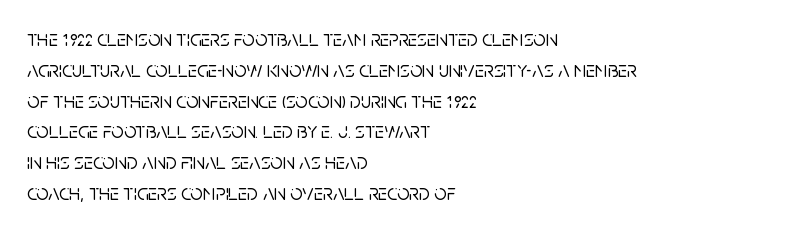
The image shows 22 px text type, upright; set left-aligned, normal line spacing (1.4x), normal letter spacing, not underlined.
